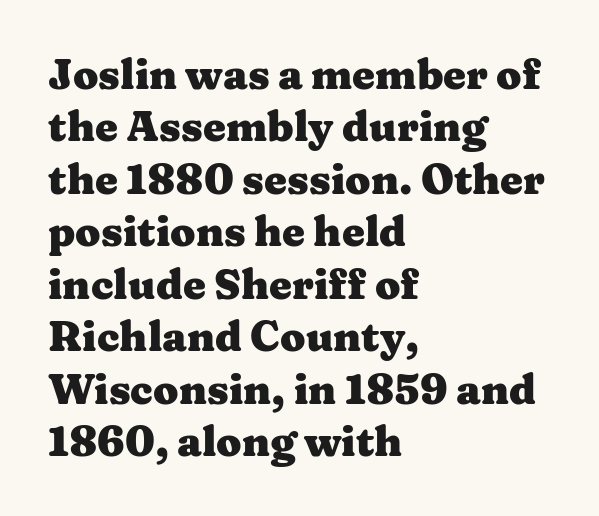
The image shows 41 px heavy, wide serif type, upright; set left-aligned, normal line spacing (1.28x), normal letter spacing, not underlined; medium stroke contrast and a medium x-height.
